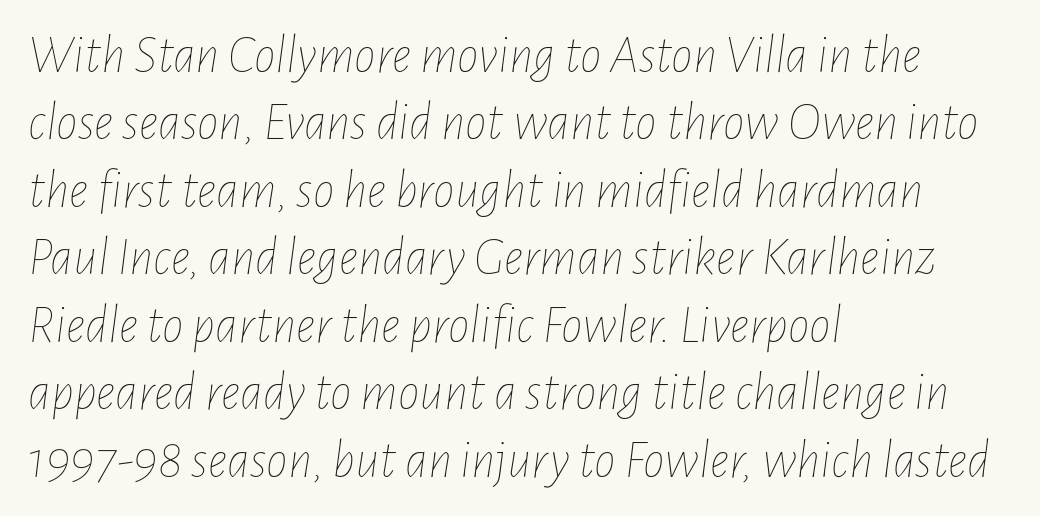
{"italic": "yes", "lean": "right", "slant_degrees": 7, "bold": "no", "weight": "thin", "width": "condensed", "stroke_contrast": "low", "x_height": "medium", "monospaced": "no", "underline": "no", "align": "left", "line_spacing": "normal", "line_spacing_ratio": 1.25, "letter_spacing": "normal", "letter_spacing_em": 0.0, "glyph_px": 54}
